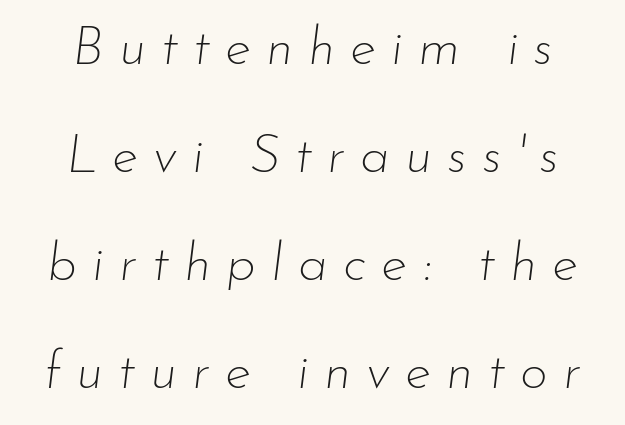
Stroke mass is kept to a normal reading level or below. The letters are slanted; this is an italic face. Do the characters align in a grid? No, the font is proportional. Substantial extra tracking has been applied to these lines. Only glyphs here, with clear space below each row. Widely set lines give the paragraph a tall, airy silhouette.
